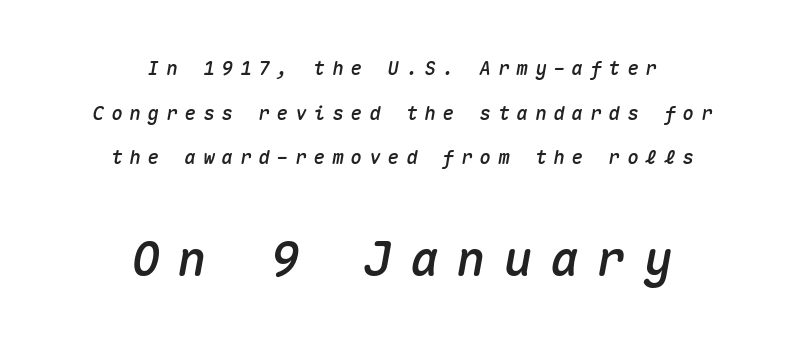
Q: Is the text italic (slanted)? A: Yes, it leans right by about 10 degrees.
Q: Is the text underlined? A: No.
Q: How is the paragraph aligned? A: Centered.
Q: Is the spacing between letters normal or unusually wide? A: Unusually wide.
Q: Is the spacing between lines tight, normal or loose? A: Loose.
Q: Which block of text is set in a larger size, the first (top) or the second (bottom)? A: The second (bottom) one.
Q: Width (condensed, normal, or wide)? A: Normal.
Q: Stroke contrast? A: Medium.
Q: x-height? A: Medium.
Q: Monospaced? A: Yes.
